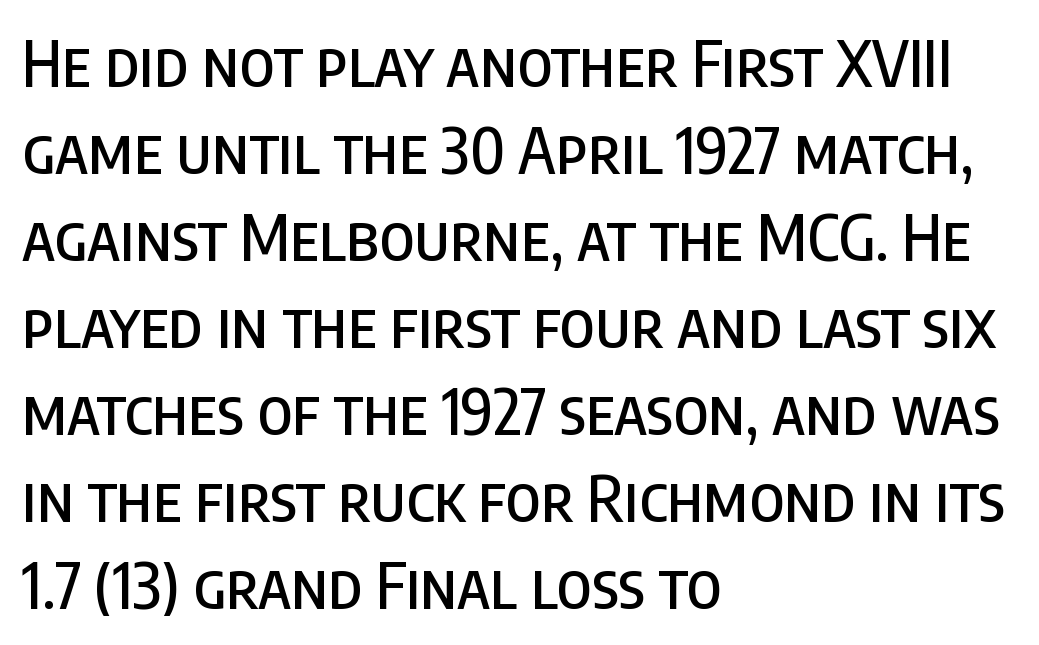
Every character sits straight up, as roman type does. The passage shown stacks its lines at a standard gap. The face used here is a sans, in the tradition of grotesques and geometrics. How are the letters spaced? Ordinarily, with no added tracking.
